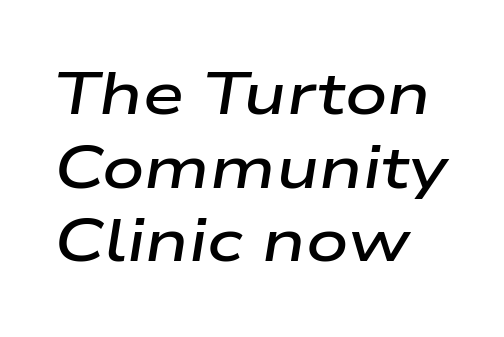
The image shows 59 px semibold, wide type, italic (leaning right); set left-aligned, normal line spacing (1.25x), normal letter spacing, not underlined; low stroke contrast and a medium x-height.
